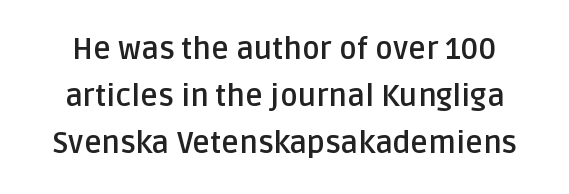
{"serif": "no", "italic": "no", "bold": "yes", "weight": "semibold", "width": "normal", "stroke_contrast": "low", "x_height": "large", "monospaced": "no", "underline": "no", "line_spacing": "normal", "line_spacing_ratio": 1.57, "letter_spacing": "normal", "letter_spacing_em": 0.0, "glyph_px": 30}
